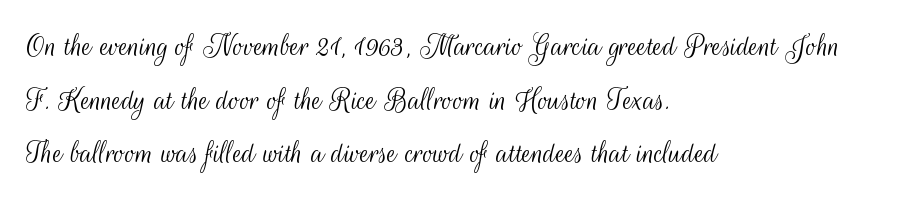
{"serif": "no", "bold": "no", "weight": "light", "width": "condensed", "stroke_contrast": "medium", "x_height": "small", "monospaced": "no", "underline": "no", "align": "left", "line_spacing": "normal", "line_spacing_ratio": 1.58, "letter_spacing": "normal", "letter_spacing_em": 0.0, "glyph_px": 34}
